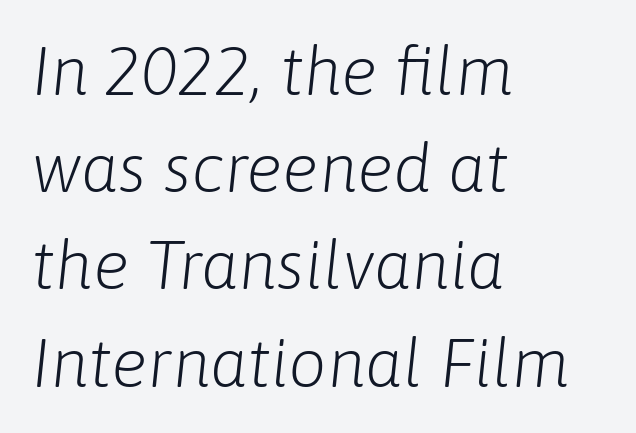
Ink coverage per letter is moderate at most. Glyph-to-glyph distance matches everyday printed text. The glyphs look as if they've been sheared to an angle. The paragraph shown leans on its left margin.
